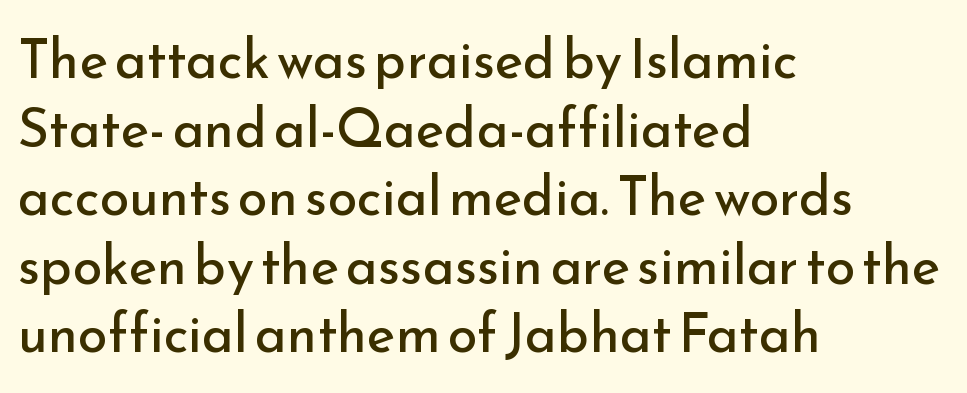
{"serif": "no", "italic": "no", "bold": "no", "weight": "regular", "width": "normal", "stroke_contrast": "low", "x_height": "small", "monospaced": "no", "underline": "no", "align": "left", "line_spacing": "normal", "line_spacing_ratio": 1.27, "letter_spacing": "normal", "letter_spacing_em": 0.0, "glyph_px": 54}
